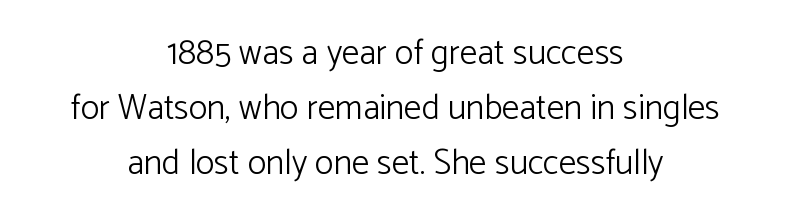
The image shows 35 px light sans-serif type, upright; set centered, normal line spacing (1.57x), normal letter spacing, not underlined; low stroke contrast and a medium x-height.
